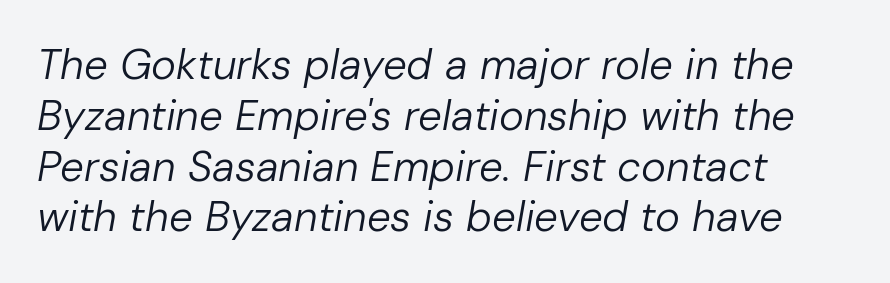
Students, note that the glyphs here touch the page at normal intervals. The strokes carry an ordinary text weight at most. Teacher's note: observe the even left margin — that is flush-left alignment. The zone under the glyphs is completely vacant. Proportional: the letters do not fall into vertical columns.
